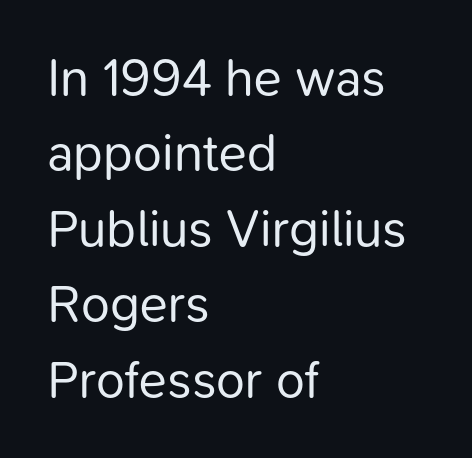
The image shows 52 px regular-weight sans-serif type, upright; set left-aligned, normal line spacing (1.45x), normal letter spacing, not underlined; low stroke contrast and a medium x-height.
